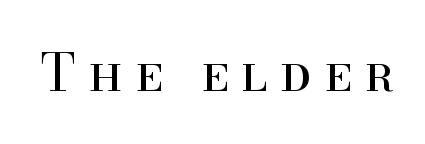
{"serif": "yes", "italic": "no", "bold": "no", "weight": "regular", "width": "normal", "stroke_contrast": "high", "x_height": "small", "monospaced": "no", "underline": "no", "letter_spacing": "wide", "letter_spacing_em": 0.24, "glyph_px": 52}
